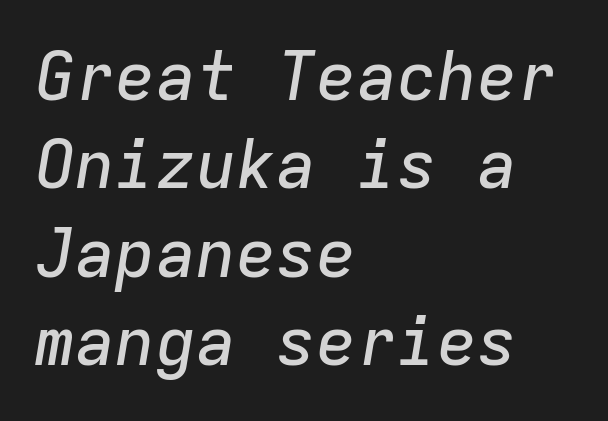
{"italic": "yes", "lean": "right", "slant_degrees": 9, "width": "normal", "stroke_contrast": "low", "x_height": "medium", "monospaced": "yes", "underline": "no", "align": "left", "line_spacing": "normal", "line_spacing_ratio": 1.32, "letter_spacing": "normal", "letter_spacing_em": 0.0, "glyph_px": 67}
